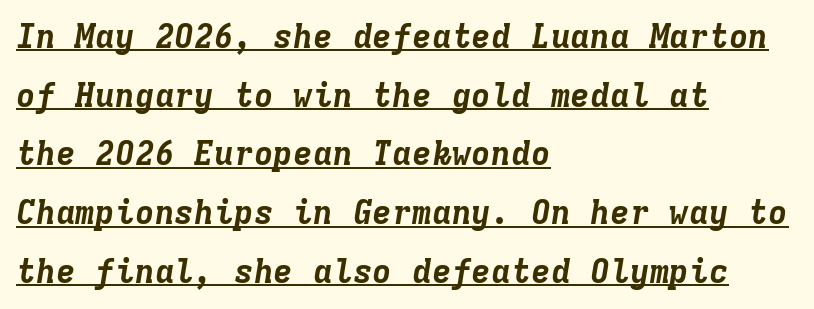
{"italic": "yes", "lean": "right", "slant_degrees": 9, "bold": "yes", "weight": "bold", "width": "normal", "stroke_contrast": "low", "x_height": "medium", "monospaced": "yes", "underline": "yes", "align": "left", "line_spacing_ratio": 1.78, "letter_spacing": "normal", "letter_spacing_em": 0.0, "glyph_px": 33}
